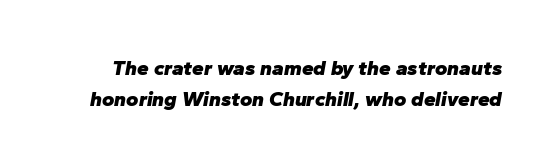
Q: Is the text bold? A: Yes.
Q: Is the text italic (slanted)? A: Yes, it leans right by about 10 degrees.
Q: Is the text underlined? A: No.
Q: Is the spacing between letters normal or unusually wide? A: Normal.
Q: Is the spacing between lines tight, normal or loose? A: Normal.
